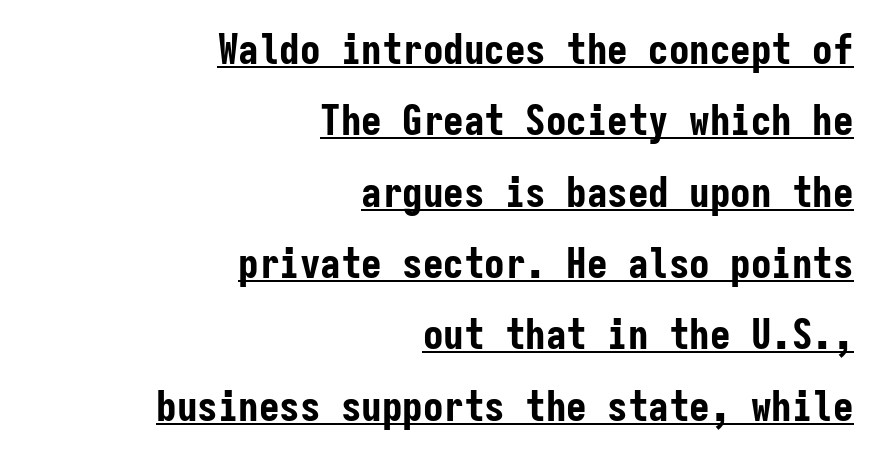
The passage shown is typed in a monospace face where columns stay perfectly aligned. A typographer would call this underscored text. Every stem runs plumb, perpendicular to the baseline. The font family rendered here belongs to the sans-serif group. Which margin do the lines hug? The right one — the left edge is uneven. How heavy is the stroke? Heavy — this is a bold.
